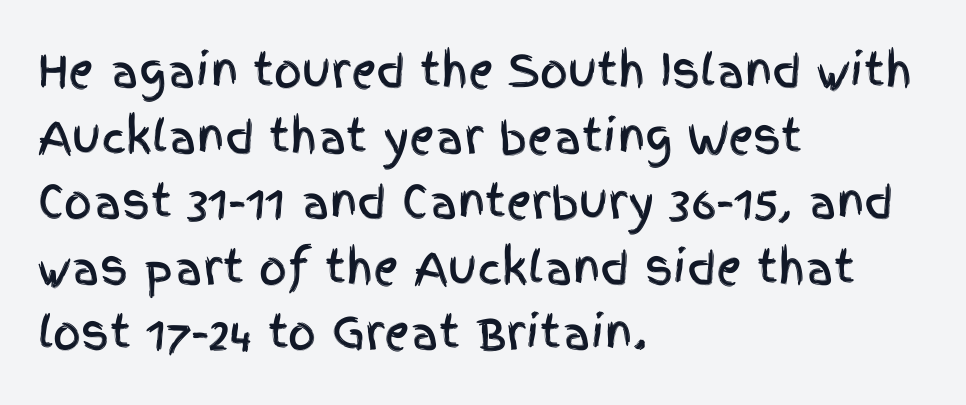
These lines keep a tight, regular rhythm from letter to letter. A typesetter would mark this as roman, not italic. Typographically, this falls in the sans-serif category. The lines sit at an ordinary, default distance from one another. Where is the straight margin? On the left.
